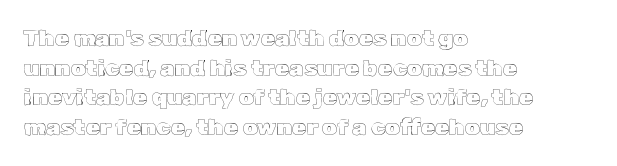
The image shows 23 px text type, upright; set left-aligned, normal line spacing (1.29x), normal letter spacing, not underlined.
